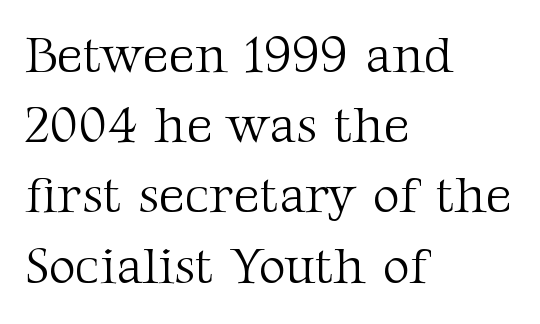
The passage shown is typed in a proportional face where columns would drift. In terms of posture, this sample is upright. Each row of text sits above clean, open space. Stem width sits at or under what a default text font uses. You can tell from the footed stems that serif type was used. Rows of type keep a routine distance in the vertical direction.
